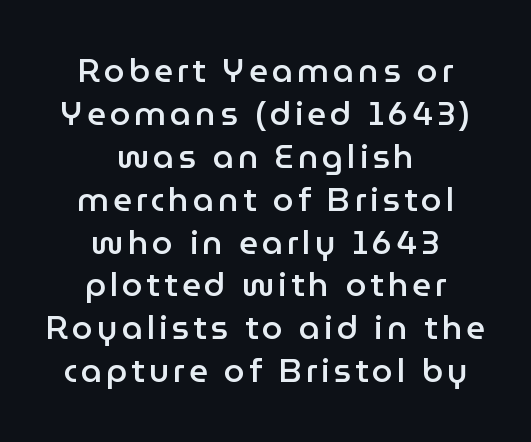
The image shows 33 px semibold sans-serif type, upright; set centered, normal line spacing (1.3x), not underlined; low stroke contrast and a medium x-height.
